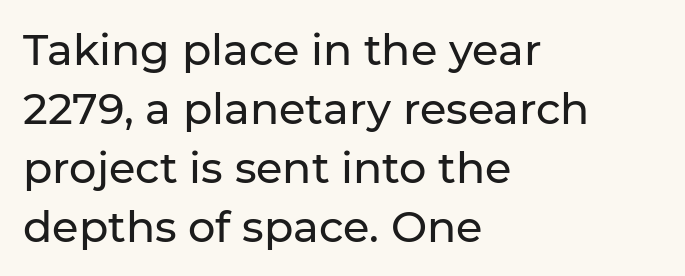
Only glyphs here, with clear space below each row. The letters carry no serifs — their stems end cleanly without finishing strokes. Each new line begins a customary step beneath the previous one. The axis of the letterforms is exactly vertical. This sample has the flowing, uneven cadence of proportional lettering.
